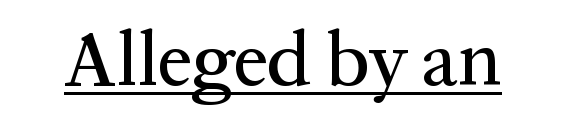
{"serif": "yes", "italic": "no", "width": "normal", "stroke_contrast": "medium", "x_height": "medium", "monospaced": "no", "underline": "yes", "letter_spacing": "normal", "letter_spacing_em": 0.0, "glyph_px": 77}
